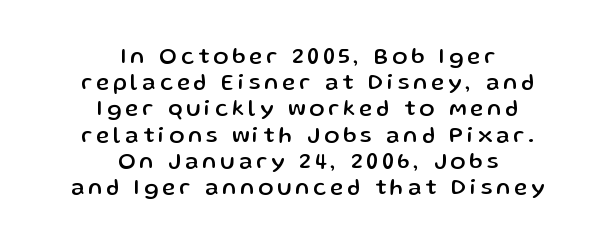
The passage shown is not underscored anywhere. Is the block centered? Yes — each line is placed symmetrically about the middle. These lines were composed using upright roman letters.
